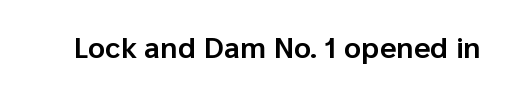
{"serif": "no", "italic": "no", "bold": "semi", "weight": "semibold", "width": "normal", "stroke_contrast": "low", "x_height": "medium", "monospaced": "no", "underline": "no", "letter_spacing": "normal", "letter_spacing_em": 0.0, "glyph_px": 29}
